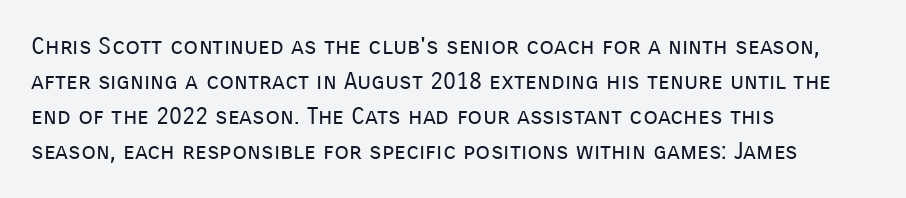
{"italic": "no", "bold": "no", "underline": "no", "align": "left", "line_spacing": "normal", "line_spacing_ratio": 1.46, "letter_spacing": "normal", "letter_spacing_em": 0.0, "glyph_px": 24}
